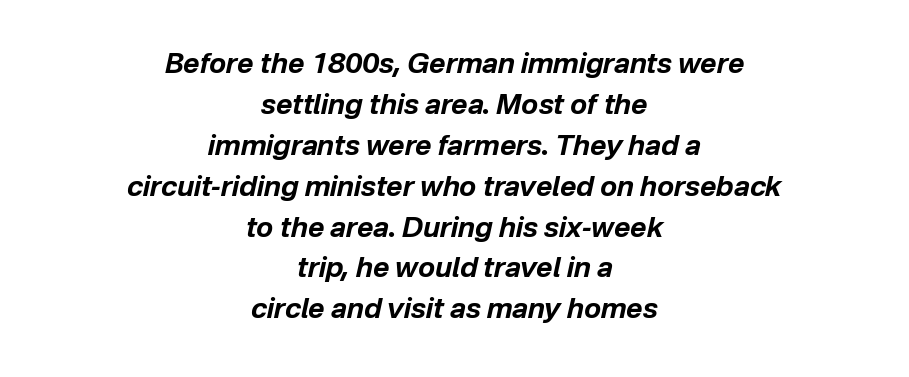
Q: Is the text bold? A: Yes.
Q: Is the text italic (slanted)? A: Yes, it leans right by about 12 degrees.
Q: Is the text underlined? A: No.
Q: How is the paragraph aligned? A: Centered.
Q: Is the spacing between letters normal or unusually wide? A: Normal.
Q: Is the spacing between lines tight, normal or loose? A: Normal.
Q: Width (condensed, normal, or wide)? A: Normal.
Q: Stroke contrast? A: Low.
Q: x-height? A: Medium.
Q: Monospaced? A: No.
